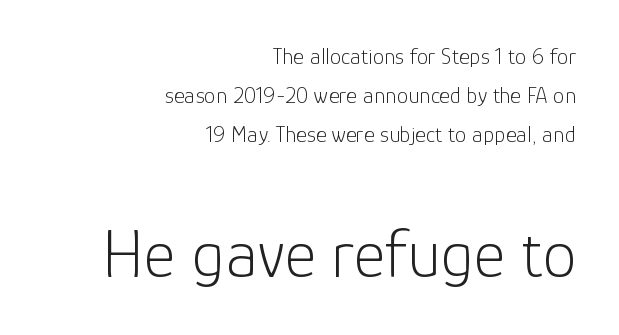
Q: Is the text bold? A: No.
Q: Is the text italic (slanted)? A: No, it is upright.
Q: Is the typeface a serif or a sans-serif typeface? A: Sans-serif.
Q: Is the text underlined? A: No.
Q: How is the paragraph aligned? A: Right-aligned.
Q: Is the spacing between letters normal or unusually wide? A: Normal.
Q: Is the spacing between lines tight, normal or loose? A: Normal.
Q: Which block of text is set in a larger size, the first (top) or the second (bottom)? A: The second (bottom) one.
Q: Width (condensed, normal, or wide)? A: Normal.
Q: Stroke contrast? A: Low.
Q: x-height? A: Medium.
Q: Monospaced? A: No.
